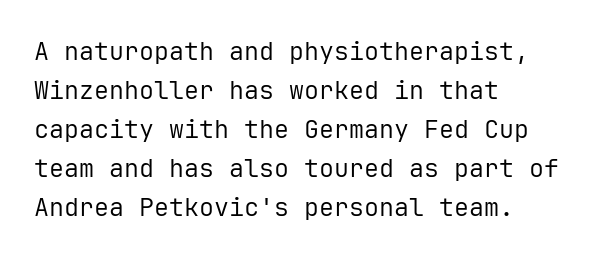
{"italic": "no", "bold": "no", "underline": "no", "align": "left", "line_spacing": "normal", "line_spacing_ratio": 1.56, "letter_spacing": "normal", "letter_spacing_em": 0.0, "glyph_px": 25}
